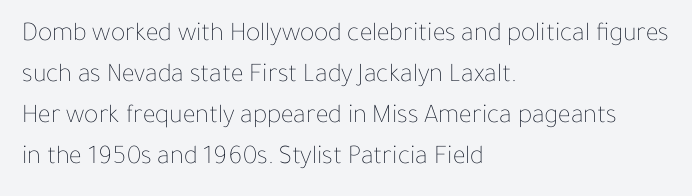
The image shows 27 px text type, upright; set left-aligned, normal line spacing (1.52x), normal letter spacing, not underlined.
